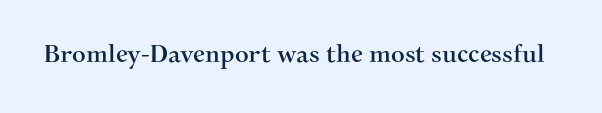
{"italic": "no", "underline": "no", "letter_spacing": "normal", "letter_spacing_em": 0.0, "glyph_px": 24}
